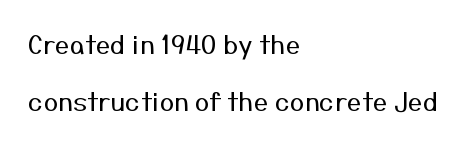
{"italic": "no", "bold": "no", "underline": "no", "align": "left", "line_spacing": "loose", "line_spacing_ratio": 2.18, "letter_spacing": "normal", "letter_spacing_em": 0.0, "glyph_px": 26}
